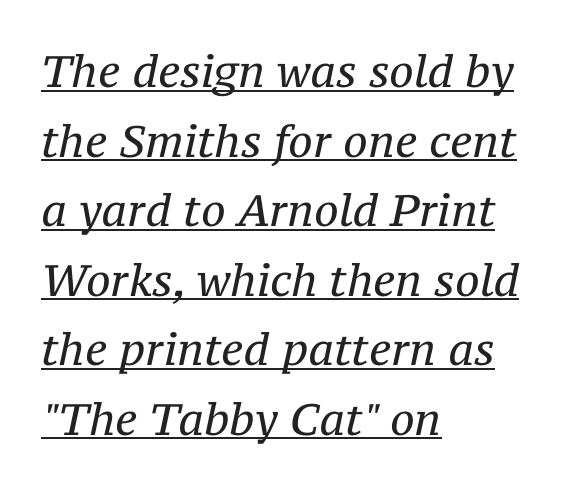
The glyphs are accompanied by a horizontal stroke just below them. Interline gaps are of average width in this sample. The line texture is even and compact thanks to regular tracking. Which margin do the lines hug? The left one — the right edge is uneven. Stroke mass is kept to a normal reading level or below. An italicized treatment has been applied to the whole sample.
